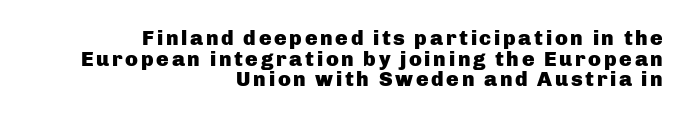
The image shows 21 px bold type, upright; set right-aligned, tight line spacing (0.98x), not underlined.
